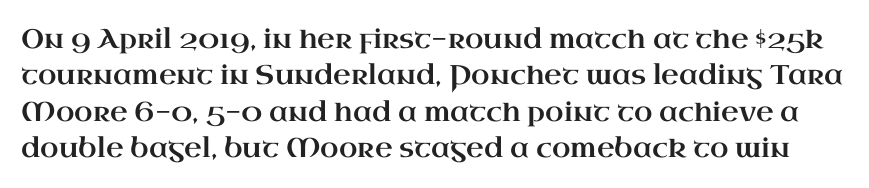
The image shows 27 px text type, upright; set normal line spacing (1.35x), normal letter spacing, not underlined.
